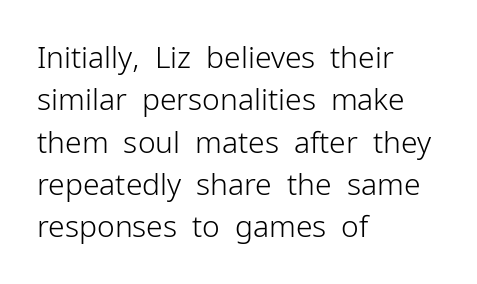
{"serif": "no", "italic": "no", "bold": "no", "weight": "light", "width": "normal", "stroke_contrast": "low", "x_height": "medium", "monospaced": "no", "underline": "no", "align": "left", "line_spacing": "normal", "line_spacing_ratio": 1.41, "letter_spacing": "normal", "letter_spacing_em": 0.0, "glyph_px": 30}
